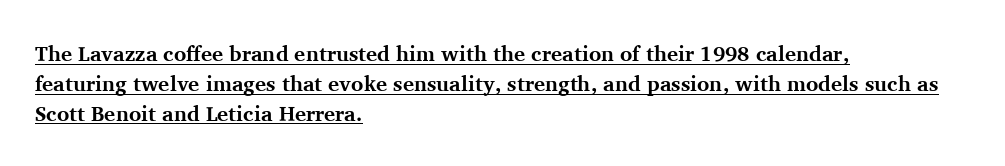
{"italic": "no", "bold": "yes", "underline": "yes", "align": "left", "line_spacing": "normal", "line_spacing_ratio": 1.42, "letter_spacing": "normal", "letter_spacing_em": 0.0, "glyph_px": 21}
